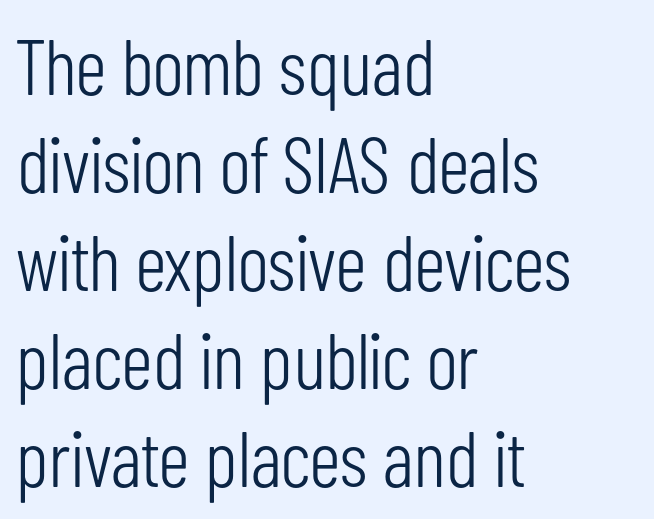
The image shows 79 px light, condensed sans-serif type, upright; set left-aligned, line spacing 1.24x, normal letter spacing, not underlined; low stroke contrast and a medium x-height.
